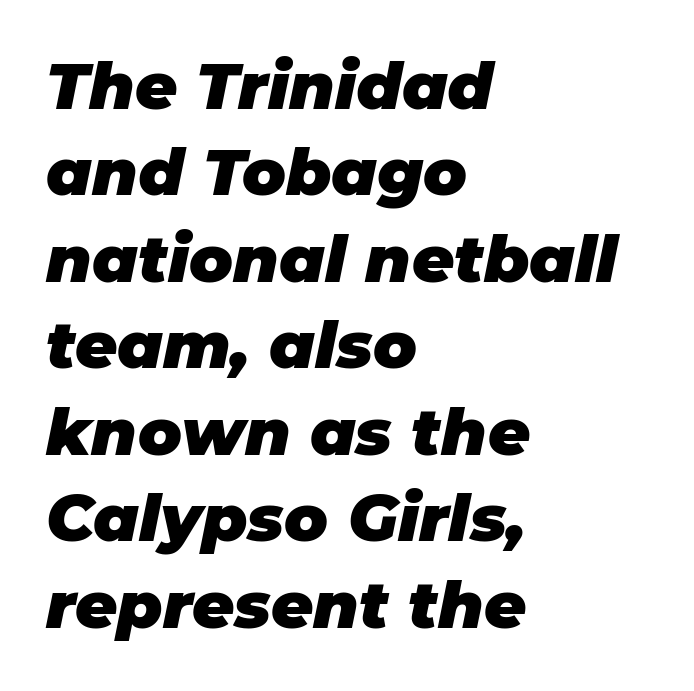
The rows are spaced the way most documents space them. The passage shown has conventional tracking throughout. Each letter keeps its own natural width here, so spacing adapts to shape. This is heavy type, rendered in bold. Left-aligned paragraph, ragged on the right.
